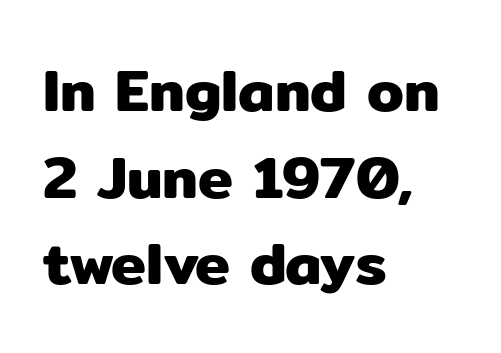
Q: Is the text italic (slanted)? A: No, it is upright.
Q: Is the typeface a serif or a sans-serif typeface? A: Sans-serif.
Q: Is the text underlined? A: No.
Q: How is the paragraph aligned? A: Left-aligned.
Q: Is the spacing between letters normal or unusually wide? A: Normal.
Q: Is the spacing between lines tight, normal or loose? A: Normal.
Q: Width (condensed, normal, or wide)? A: Normal.
Q: Stroke contrast? A: Low.
Q: x-height? A: Medium.
Q: Monospaced? A: No.
